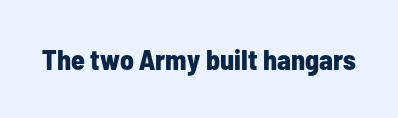
The image shows 28 px bold, condensed sans-serif type, upright; set normal letter spacing, not underlined; low stroke contrast and a medium x-height.
